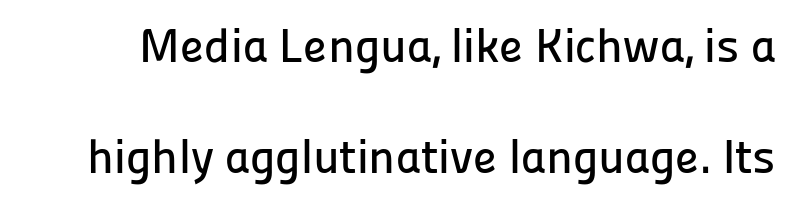
Decoration check: the copy has no underline. A typesetter would call this proportional, since set widths differ per character. The axis of the letterforms is exactly vertical. The passage shown is typeset with a sans-serif family.
